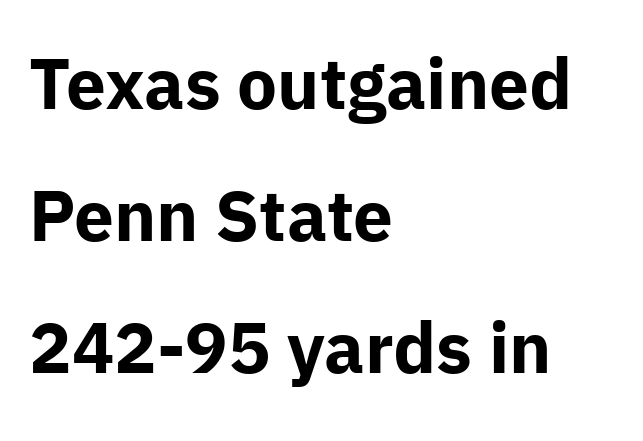
{"serif": "no", "italic": "no", "bold": "yes", "weight": "bold", "width": "normal", "stroke_contrast": "low", "x_height": "medium", "monospaced": "no", "underline": "no", "align": "left", "line_spacing_ratio": 1.86, "letter_spacing": "normal", "letter_spacing_em": 0.0, "glyph_px": 71}
